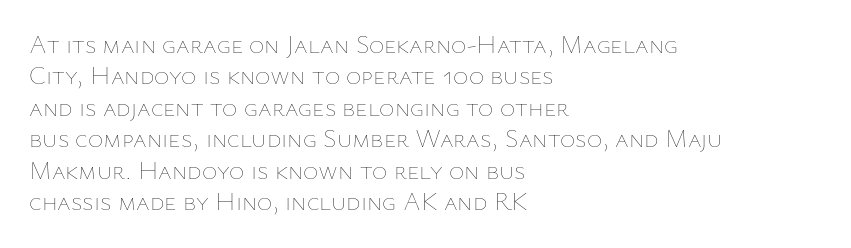
Q: Is the text bold? A: No.
Q: Is the text italic (slanted)? A: No, it is upright.
Q: Is the text underlined? A: No.
Q: How is the paragraph aligned? A: Left-aligned.
Q: Is the spacing between letters normal or unusually wide? A: Normal.
